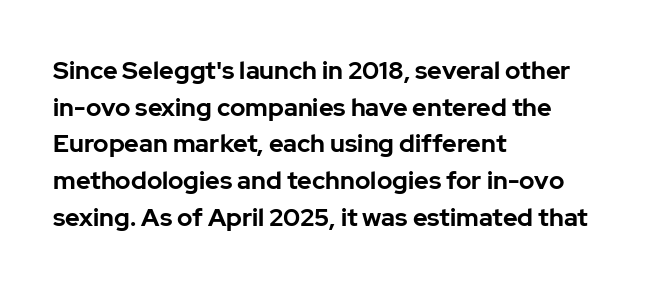
The image shows 25 px bold type, upright; set left-aligned, normal line spacing (1.47x), normal letter spacing, not underlined.
